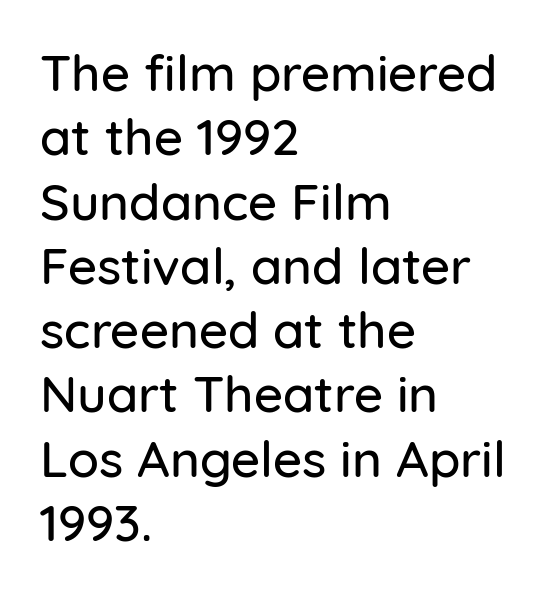
{"serif": "no", "italic": "no", "width": "normal", "stroke_contrast": "low", "x_height": "medium", "monospaced": "no", "underline": "no", "align": "left", "line_spacing": "normal", "line_spacing_ratio": 1.26, "letter_spacing": "normal", "letter_spacing_em": 0.0, "glyph_px": 51}
